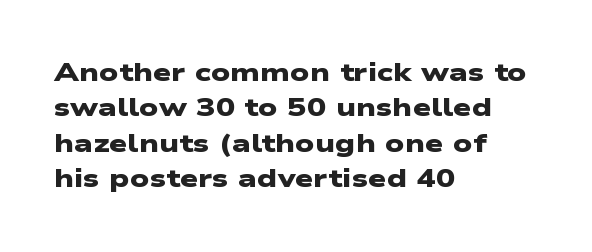
Q: Is the text bold? A: Yes.
Q: Is the text underlined? A: No.
Q: How is the paragraph aligned? A: Left-aligned.
Q: Is the spacing between letters normal or unusually wide? A: Normal.
Q: Is the spacing between lines tight, normal or loose? A: Normal.
